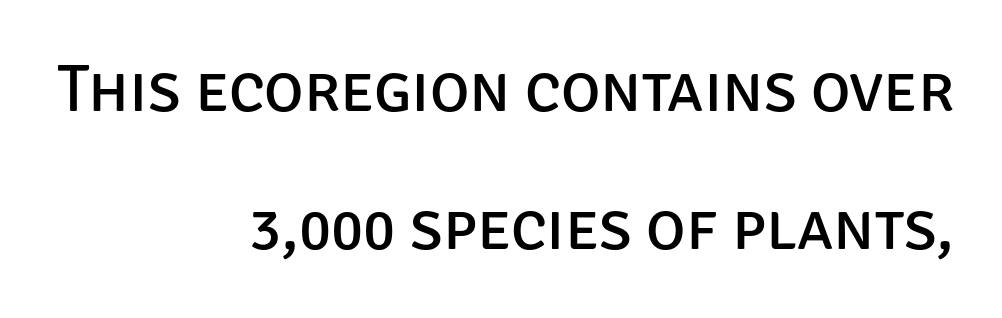
Q: Is the text bold? A: No.
Q: Is the text italic (slanted)? A: No, it is upright.
Q: Is the typeface a serif or a sans-serif typeface? A: Sans-serif.
Q: Is the text underlined? A: No.
Q: How is the paragraph aligned? A: Right-aligned.
Q: Is the spacing between letters normal or unusually wide? A: Normal.
Q: Is the spacing between lines tight, normal or loose? A: Loose.
Q: Width (condensed, normal, or wide)? A: Normal.
Q: Stroke contrast? A: Low.
Q: x-height? A: Large.
Q: Monospaced? A: No.
